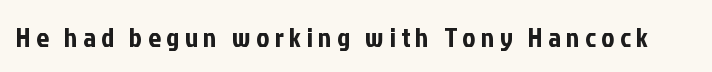
The image shows 28 px condensed sans-serif type, upright; set not underlined; low stroke contrast and a medium x-height.
